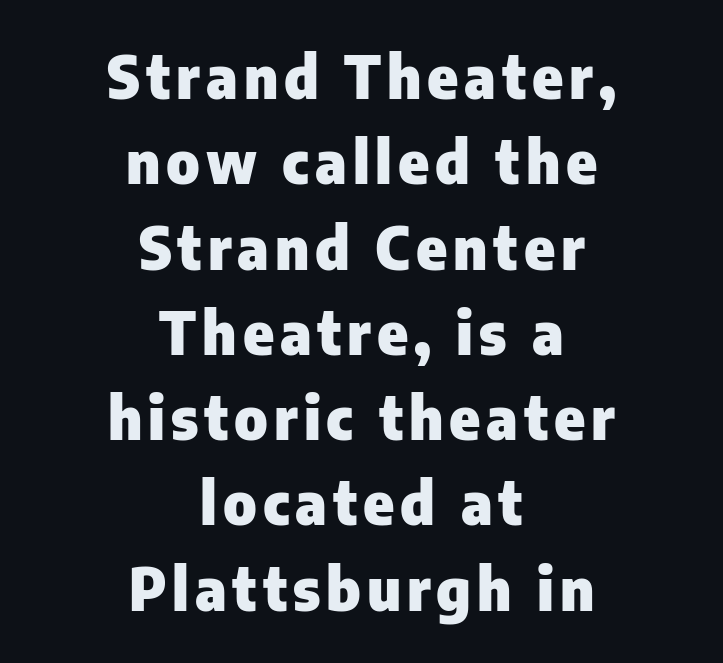
Caption: bold face, heavy strokes. Notice how descenders clear the ascenders below comfortably — that's standard leading. The baseline area is clear. No italicization has been applied; the sample stays upright.
